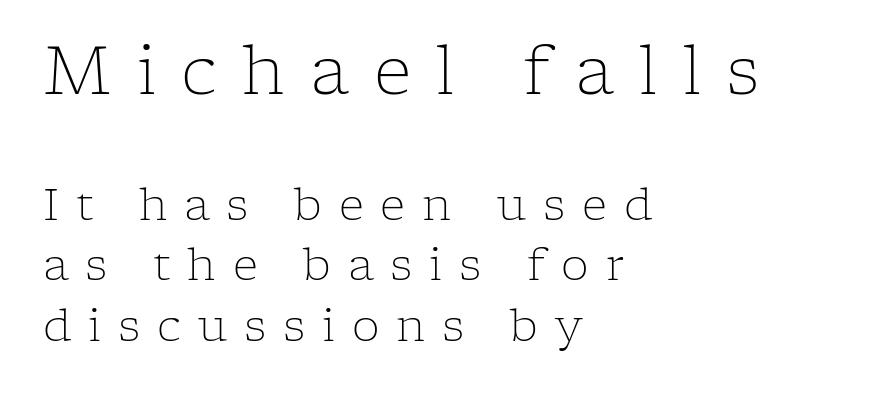
{"serif": "yes", "italic": "no", "bold": "no", "weight": "light", "width": "normal", "stroke_contrast": "low", "x_height": "medium", "monospaced": "no", "underline": "no", "align": "left", "line_spacing": "normal", "line_spacing_ratio": 1.37, "letter_spacing": "wide", "letter_spacing_em": 0.38, "larger_block": "first", "size_ratio": 1.5, "glyph_px": 66}
